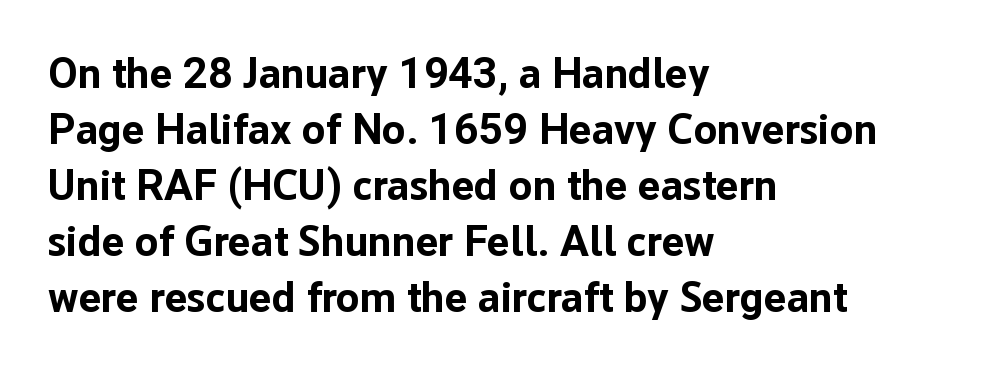
Q: Is the text bold? A: Yes.
Q: Is the text italic (slanted)? A: No, it is upright.
Q: Is the typeface a serif or a sans-serif typeface? A: Sans-serif.
Q: Is the text underlined? A: No.
Q: How is the paragraph aligned? A: Left-aligned.
Q: Is the spacing between letters normal or unusually wide? A: Normal.
Q: Is the spacing between lines tight, normal or loose? A: Normal.
Q: Width (condensed, normal, or wide)? A: Normal.
Q: Stroke contrast? A: Low.
Q: x-height? A: Medium.
Q: Monospaced? A: No.
